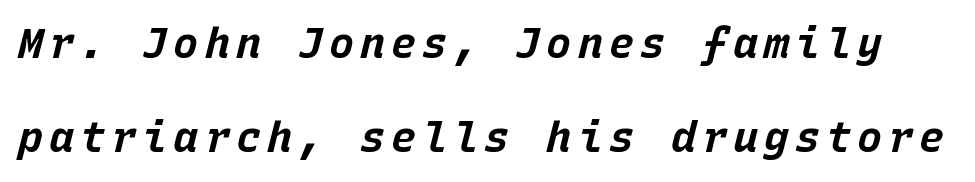
{"italic": "yes", "lean": "right", "slant_degrees": 15, "bold": "yes", "weight": "bold", "width": "normal", "stroke_contrast": "low", "x_height": "large", "monospaced": "yes", "underline": "no", "line_spacing": "loose", "line_spacing_ratio": 2.25, "glyph_px": 42}
